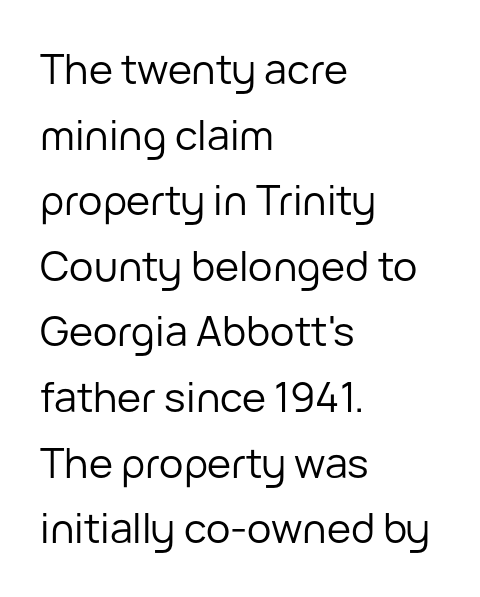
The image shows 41 px regular-weight sans-serif type, upright; set left-aligned, normal line spacing (1.6x), normal letter spacing, not underlined; low stroke contrast and a medium x-height.
